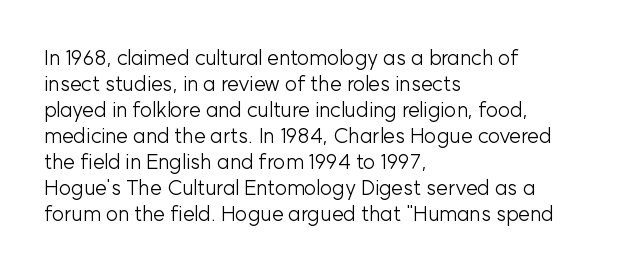
Q: Is the text bold? A: No.
Q: Is the text italic (slanted)? A: No, it is upright.
Q: Is the text underlined? A: No.
Q: How is the paragraph aligned? A: Left-aligned.
Q: Is the spacing between letters normal or unusually wide? A: Normal.
